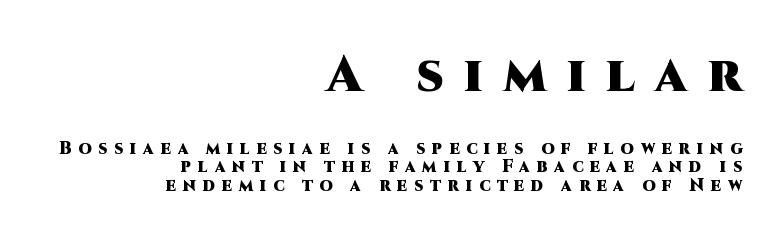
Each letter keeps its own natural width here, so spacing adapts to shape. To sum up the face: it is a sans, with no serifs. The glyphs are unaccompanied by any horizontal stroke below them. Glyph-to-glyph distance is far greater than everyday printed text.
